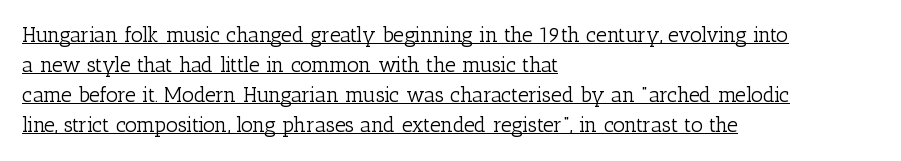
{"italic": "no", "bold": "no", "underline": "yes", "align": "left", "line_spacing": "normal", "line_spacing_ratio": 1.43, "letter_spacing": "normal", "letter_spacing_em": 0.0, "glyph_px": 21}
